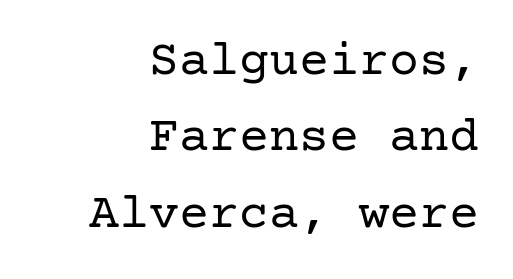
{"serif": "yes", "italic": "no", "bold": "no", "weight": "regular", "width": "normal", "stroke_contrast": "low", "x_height": "medium", "underline": "no", "align": "right", "line_spacing": "normal", "line_spacing_ratio": 1.53, "letter_spacing": "normal", "letter_spacing_em": 0.0, "glyph_px": 50}
